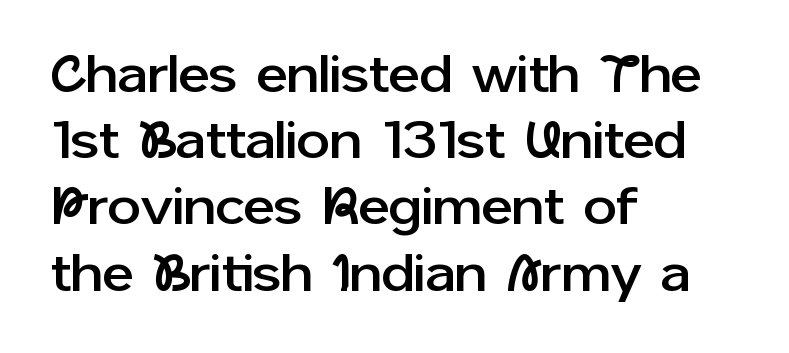
The paragraph shown leans on its left margin. The lines sit at an ordinary, default distance from one another. Classification — sans serif. Here the designer chose a conventional face with non-uniform glyph widths.
